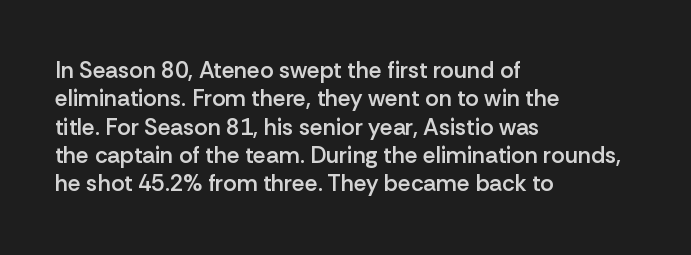
{"italic": "no", "bold": "semi", "underline": "no", "align": "left", "line_spacing_ratio": 1.23, "letter_spacing": "normal", "letter_spacing_em": 0.0, "glyph_px": 23}
